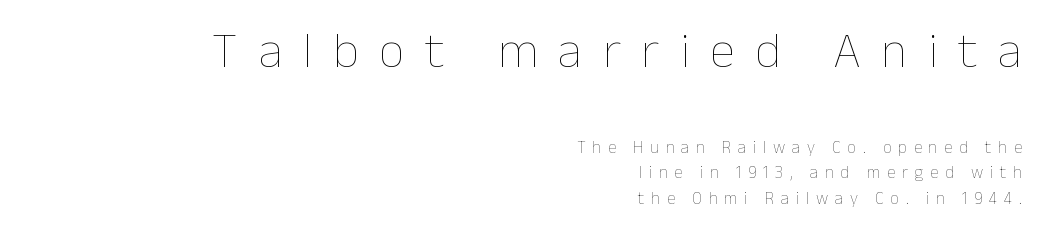
Q: Is the text bold? A: No.
Q: Is the text italic (slanted)? A: No, it is upright.
Q: Is the text underlined? A: No.
Q: How is the paragraph aligned? A: Right-aligned.
Q: Is the spacing between letters normal or unusually wide? A: Unusually wide.
Q: Is the spacing between lines tight, normal or loose? A: Normal.
Q: Which block of text is set in a larger size, the first (top) or the second (bottom)? A: The first (top) one.
Q: Width (condensed, normal, or wide)? A: Normal.
Q: Stroke contrast? A: Low.
Q: x-height? A: Medium.
Q: Monospaced? A: No.
